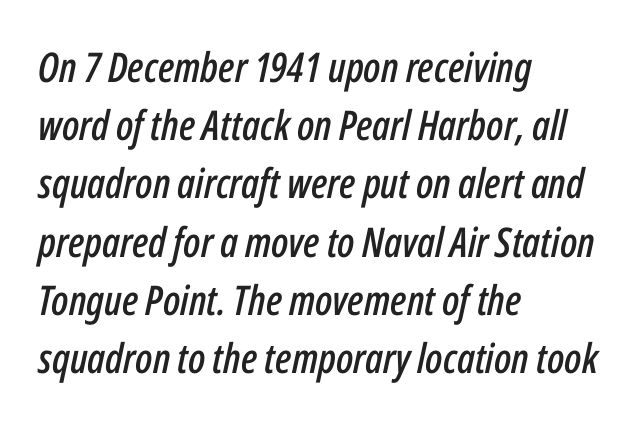
Teacher's note: observe the even left margin — that is flush-left alignment. Nobody drew a line under any word here. Words appear dense and cohesive because spacing is normal. Think of a printed novel: that variable character pitch is what you see here. The letters are slanted; this is an italic face.
